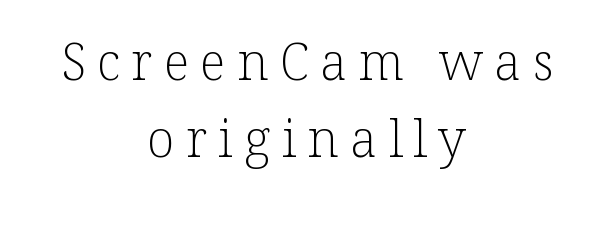
The image shows 51 px light serif type, upright; set centered, normal line spacing (1.51x), unusually wide letter spacing (+0.22 em), not underlined; low stroke contrast and a medium x-height.
